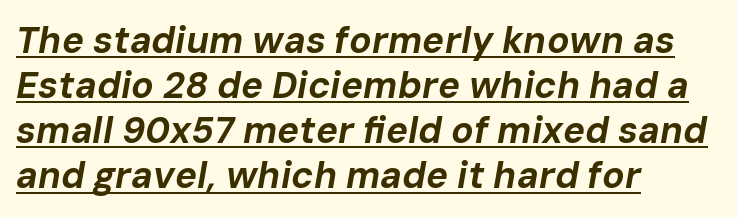
Q: Is the text bold? A: Yes.
Q: Is the text italic (slanted)? A: Yes, it leans right by about 10 degrees.
Q: Is the text underlined? A: Yes.
Q: How is the paragraph aligned? A: Left-aligned.
Q: Is the spacing between letters normal or unusually wide? A: Normal.
Q: Width (condensed, normal, or wide)? A: Normal.
Q: Stroke contrast? A: Low.
Q: x-height? A: Medium.
Q: Monospaced? A: No.
